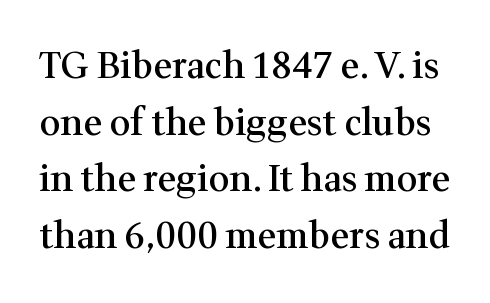
Do the letters lean? They stand straight. A normal amount of white space separates one row of letters from the next. The passage shown is typed in a proportional face where columns would drift. Slightly chunky letters — semibold, I'd say, not full bold.
